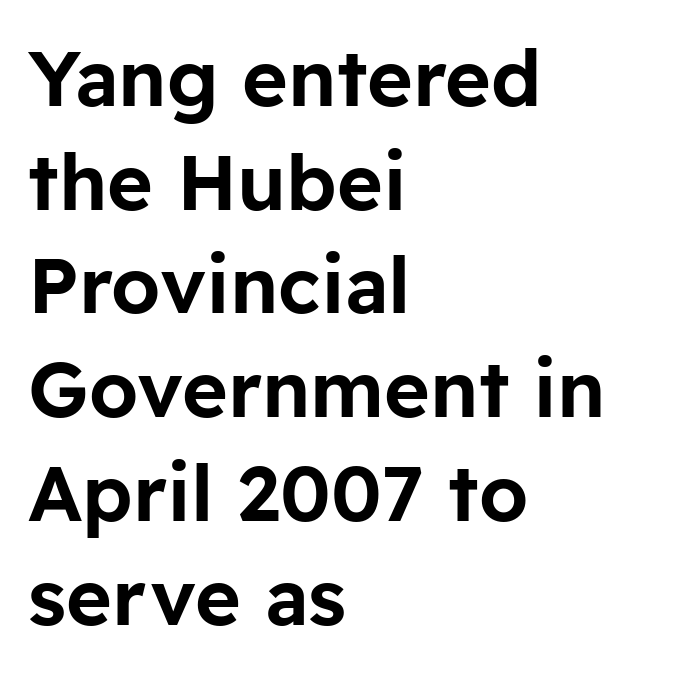
Q: Is the text italic (slanted)? A: No, it is upright.
Q: Is the typeface a serif or a sans-serif typeface? A: Sans-serif.
Q: Is the text underlined? A: No.
Q: How is the paragraph aligned? A: Left-aligned.
Q: Is the spacing between letters normal or unusually wide? A: Normal.
Q: Is the spacing between lines tight, normal or loose? A: Normal.
Q: Width (condensed, normal, or wide)? A: Normal.
Q: Stroke contrast? A: Low.
Q: x-height? A: Medium.
Q: Monospaced? A: No.
